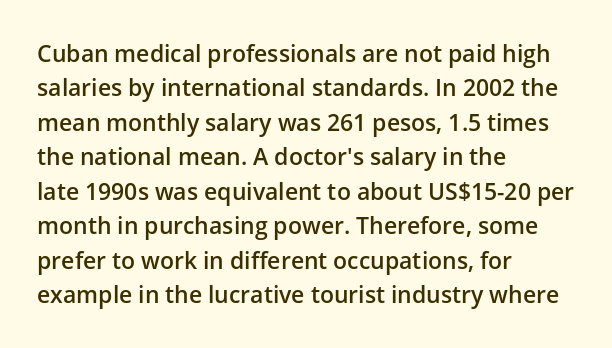
The sample has been set in demibold, a notch under bold. Students, observe: this is what conventionally led text looks like. All the whitespace from short lines collects on the right. Descenders are the only things crossing below the line.
